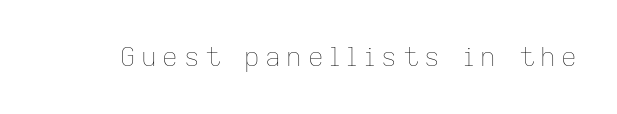
{"italic": "no", "bold": "no", "underline": "no", "letter_spacing": "wide", "letter_spacing_em": 0.22, "glyph_px": 26}
